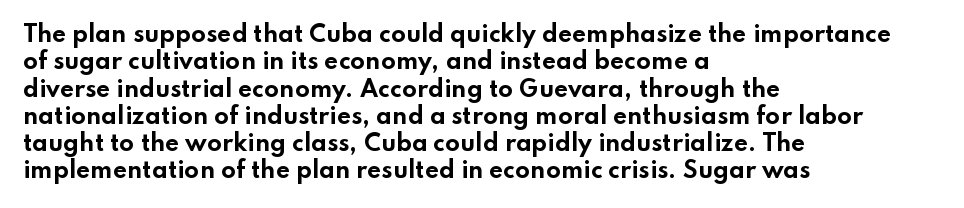
The image shows 22 px bold type, upright; set left-aligned, line spacing 1.24x, normal letter spacing, not underlined.
